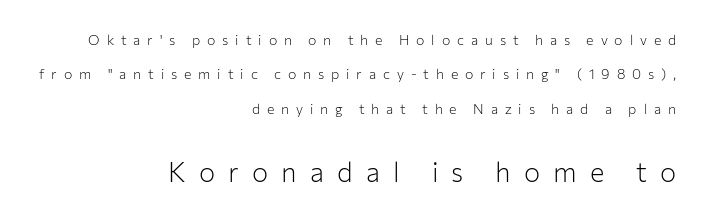
{"italic": "no", "bold": "no", "underline": "no", "align": "right", "line_spacing": "loose", "line_spacing_ratio": 2.45, "letter_spacing": "wide", "letter_spacing_em": 0.49, "larger_block": "second", "size_ratio": 1.93, "glyph_px": 27}
